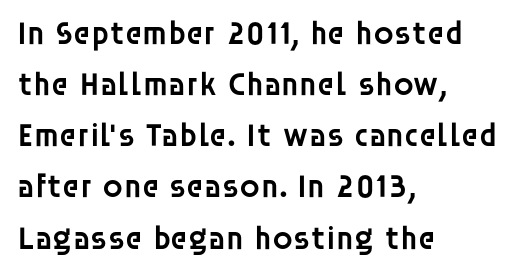
Q: Is the text bold? A: Semi-bold.
Q: Is the text italic (slanted)? A: No, it is upright.
Q: Is the typeface a serif or a sans-serif typeface? A: Sans-serif.
Q: Is the text underlined? A: No.
Q: How is the paragraph aligned? A: Left-aligned.
Q: Is the spacing between letters normal or unusually wide? A: Normal.
Q: Is the spacing between lines tight, normal or loose? A: Normal.
Q: Width (condensed, normal, or wide)? A: Normal.
Q: Stroke contrast? A: Low.
Q: x-height? A: Large.
Q: Monospaced? A: No.
